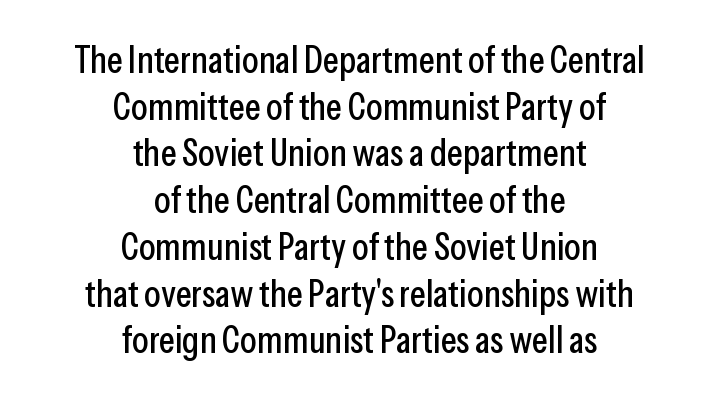
{"serif": "no", "italic": "no", "width": "condensed", "stroke_contrast": "low", "x_height": "medium", "monospaced": "no", "underline": "no", "align": "center", "line_spacing_ratio": 1.23, "letter_spacing": "normal", "letter_spacing_em": 0.0, "glyph_px": 38}
